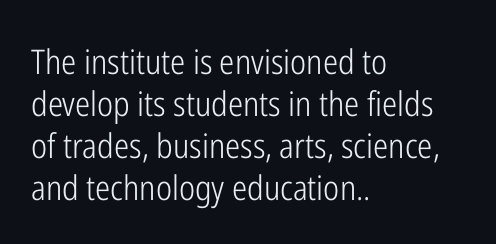
Decoration check: the copy has no underline. Heaviness? Minimal to ordinary, like unemphasized prose. Horizontal alignment here is leftward, the default for most running prose. Notice how the stems are strictly vertical — no italics here. The face used here is a sans, in the tradition of grotesques and geometrics.
